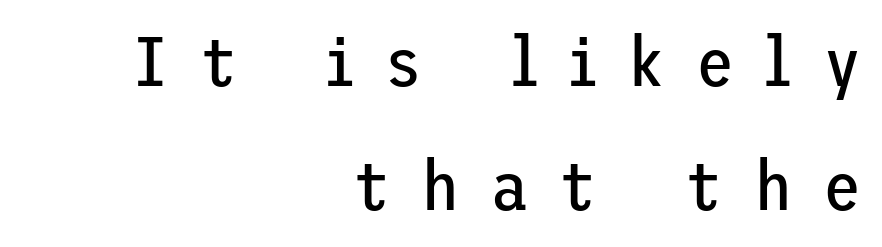
The image shows 70 px regular-weight sans-serif type, upright; set right-aligned, line spacing 1.77x, unusually wide letter spacing (+0.43 em), not underlined; low stroke contrast and a medium x-height.
